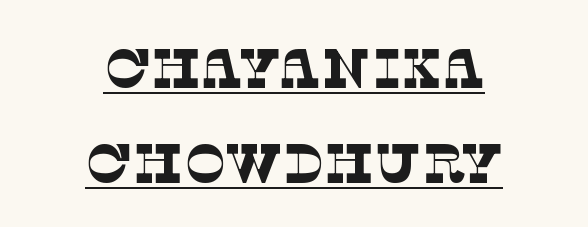
Q: Is the text bold? A: No.
Q: Is the typeface a serif or a sans-serif typeface? A: Serif.
Q: Is the text underlined? A: Yes.
Q: How is the paragraph aligned? A: Centered.
Q: Is the spacing between letters normal or unusually wide? A: Normal.
Q: Width (condensed, normal, or wide)? A: Normal.
Q: Stroke contrast? A: Low.
Q: x-height? A: Large.
Q: Monospaced? A: No.
